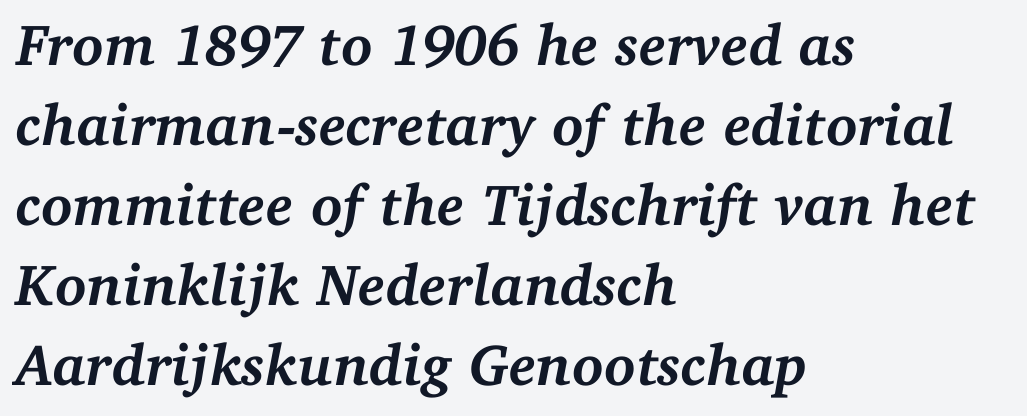
The image shows 58 px semibold serif type, italic (leaning right); set left-aligned, normal line spacing (1.38x), normal letter spacing, not underlined; medium stroke contrast and a medium x-height.
